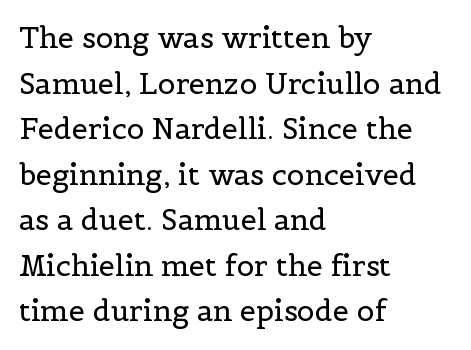
{"serif": "yes", "italic": "no", "bold": "no", "weight": "regular", "width": "normal", "x_height": "medium", "monospaced": "no", "underline": "no", "align": "left", "line_spacing": "normal", "line_spacing_ratio": 1.57, "letter_spacing": "normal", "letter_spacing_em": 0.0, "glyph_px": 29}
